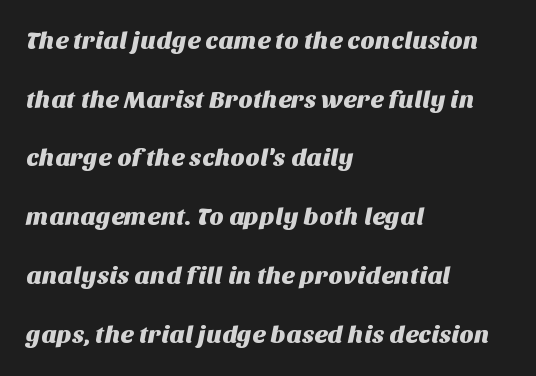
{"underline": "no", "align": "left", "line_spacing": "loose", "line_spacing_ratio": 2.35, "letter_spacing": "normal", "letter_spacing_em": 0.0, "glyph_px": 25}
